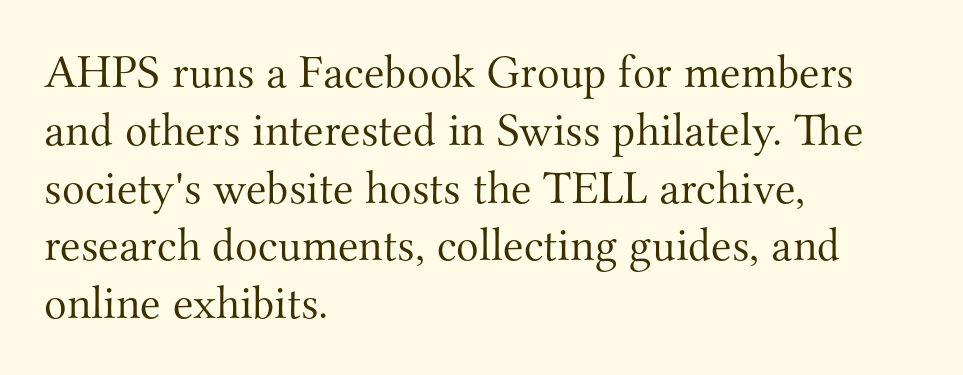
Quick note: underline off. The face used here is proportionally spaced, like ordinary book or web type. Upright lettering throughout. The letterforms sit shoulder to shoulder at normal distance. The typesetting does not lean heavy: it is not bold.
